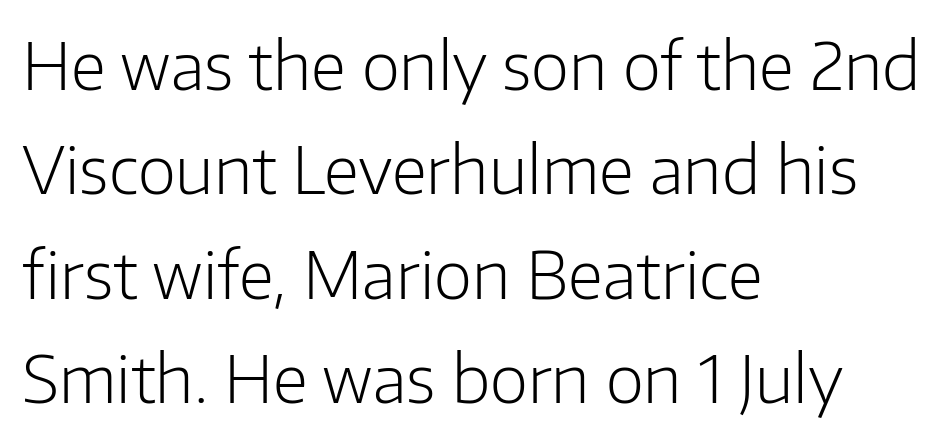
Tracking here is standard; glyphs follow each other at the usual distance. The vertical gap from one line to the next is medium. Descenders hang freely into open space. The lines are quadded left. Observe the absence of serifs on each vertical stroke in this sample. Spacing verdict: proportional, widths tailored to each character.
